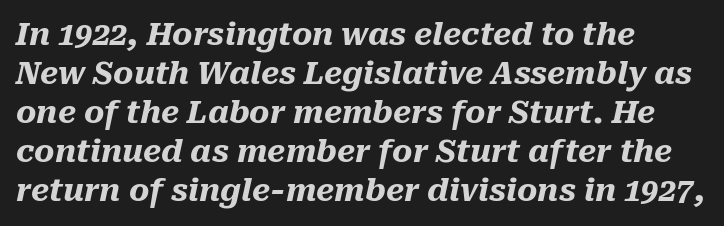
{"italic": "yes", "lean": "right", "slant_degrees": 10, "bold": "yes", "weight": "heavy", "width": "normal", "stroke_contrast": "medium", "x_height": "medium", "monospaced": "no", "underline": "no", "align": "left", "line_spacing": "normal", "line_spacing_ratio": 1.26, "letter_spacing": "normal", "letter_spacing_em": 0.0, "glyph_px": 31}
